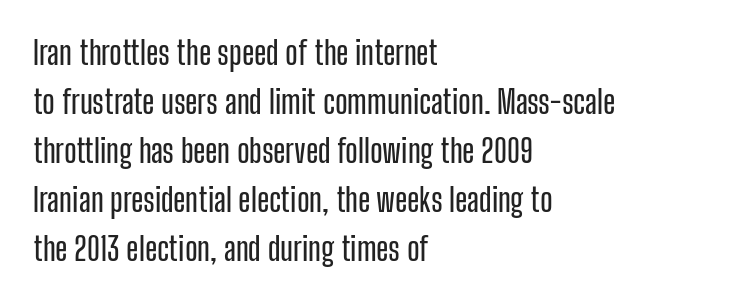
Q: Is the text italic (slanted)? A: No, it is upright.
Q: Is the typeface a serif or a sans-serif typeface? A: Sans-serif.
Q: Is the text underlined? A: No.
Q: How is the paragraph aligned? A: Left-aligned.
Q: Is the spacing between letters normal or unusually wide? A: Normal.
Q: Is the spacing between lines tight, normal or loose? A: Normal.
Q: Width (condensed, normal, or wide)? A: Condensed.
Q: Stroke contrast? A: Low.
Q: x-height? A: Medium.
Q: Monospaced? A: No.
